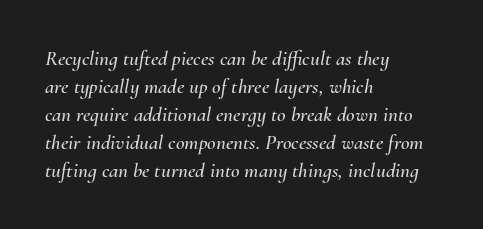
The image shows 21 px text type, italic (leaning right); set left-aligned, normal line spacing (1.33x), normal letter spacing, not underlined.
